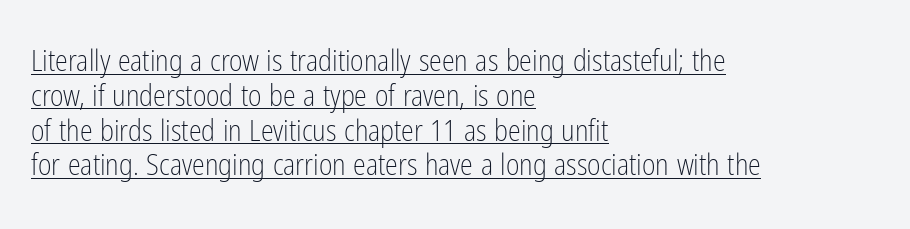
{"serif": "no", "italic": "no", "bold": "no", "weight": "light", "width": "condensed", "stroke_contrast": "low", "x_height": "medium", "monospaced": "no", "underline": "yes", "align": "left", "line_spacing_ratio": 1.2, "letter_spacing": "normal", "letter_spacing_em": 0.0, "glyph_px": 29}
